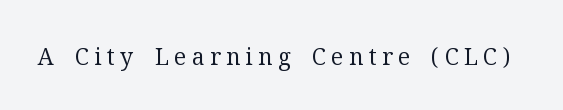
The image shows 23 px text type, upright; set unusually wide letter spacing (+0.23 em), not underlined.
